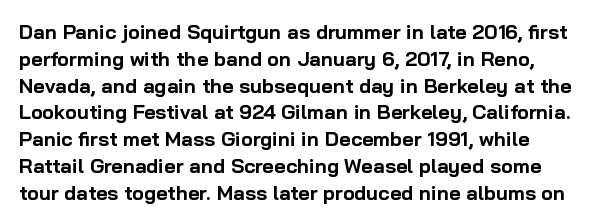
{"italic": "no", "bold": "yes", "underline": "no", "line_spacing": "normal", "line_spacing_ratio": 1.34, "letter_spacing": "normal", "letter_spacing_em": 0.0, "glyph_px": 20}
